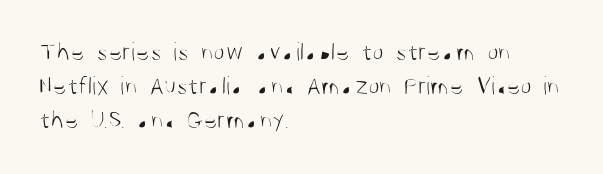
Descenders are the only things crossing below the line. All the whitespace from short lines collects on the right. Characters remain perfectly vertical along every line. The letters sit at their default tracking, neither squeezed nor spread.
